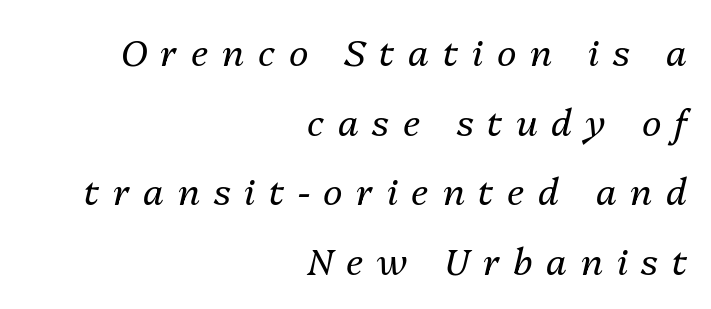
The image shows 37 px regular-weight type, italic (leaning right); set right-aligned, line spacing 1.88x, unusually wide letter spacing (+0.37 em), not underlined; medium stroke contrast and a medium x-height.
